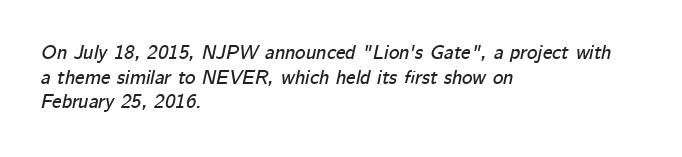
Q: Is the text italic (slanted)? A: Yes, it leans right by about 12 degrees.
Q: Is the text underlined? A: No.
Q: How is the paragraph aligned? A: Left-aligned.
Q: Is the spacing between letters normal or unusually wide? A: Normal.
